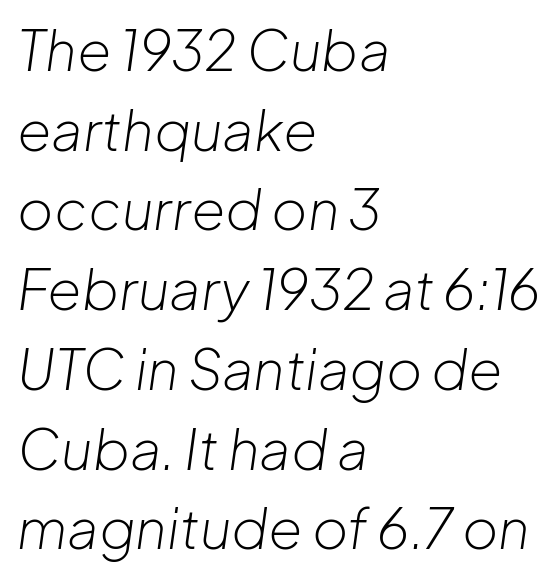
{"italic": "yes", "lean": "right", "slant_degrees": 8, "bold": "no", "weight": "light", "width": "normal", "stroke_contrast": "low", "x_height": "medium", "monospaced": "no", "underline": "no", "align": "left", "line_spacing": "normal", "line_spacing_ratio": 1.45, "letter_spacing": "normal", "letter_spacing_em": 0.0, "glyph_px": 55}
